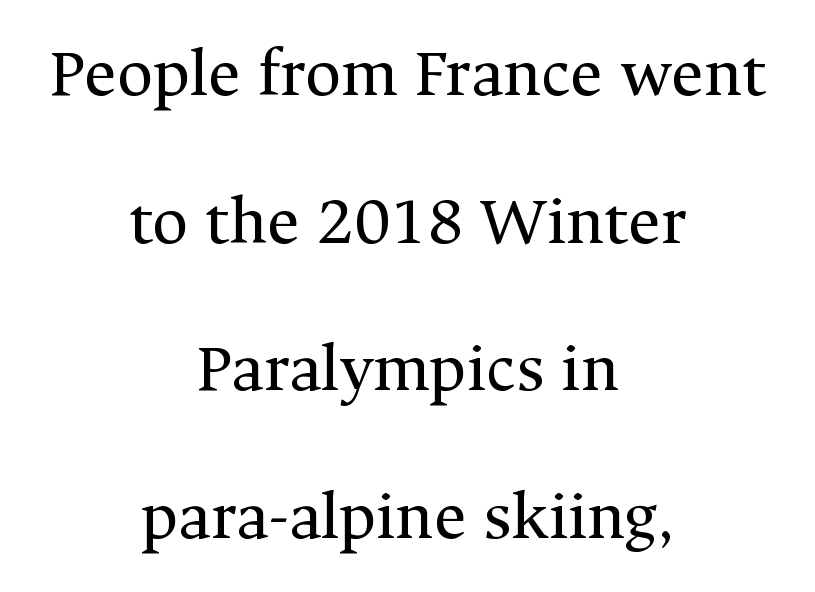
Q: Is the text bold? A: No.
Q: Is the text italic (slanted)? A: No, it is upright.
Q: Is the typeface a serif or a sans-serif typeface? A: Serif.
Q: Is the text underlined? A: No.
Q: How is the paragraph aligned? A: Centered.
Q: Is the spacing between letters normal or unusually wide? A: Normal.
Q: Is the spacing between lines tight, normal or loose? A: Loose.
Q: Width (condensed, normal, or wide)? A: Normal.
Q: Stroke contrast? A: Medium.
Q: x-height? A: Medium.
Q: Monospaced? A: No.
